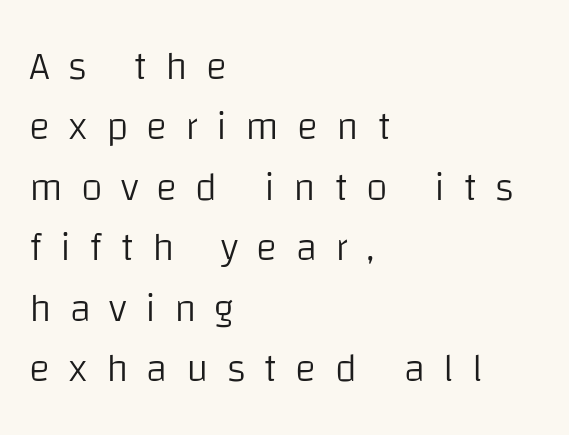
The image shows 40 px light sans-serif type, upright; set left-aligned, normal line spacing (1.51x), unusually wide letter spacing (+0.45 em), not underlined; low stroke contrast and a large x-height.
